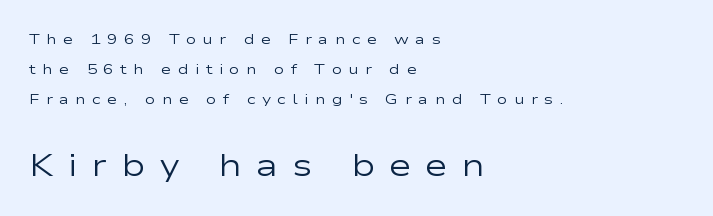
Loosely led — the rows are spread out. Compare the two chunks: the lower has the greater cap height. The weight tops out at a normal text grade. Do the characters align in a grid? No, the font is proportional.
